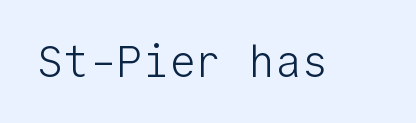
Q: Is the text bold? A: No.
Q: Is the text italic (slanted)? A: No, it is upright.
Q: Is the typeface a serif or a sans-serif typeface? A: Sans-serif.
Q: Is the text underlined? A: No.
Q: Is the spacing between letters normal or unusually wide? A: Normal.
Q: Width (condensed, normal, or wide)? A: Normal.
Q: Stroke contrast? A: Low.
Q: x-height? A: Medium.
Q: Monospaced? A: Yes.
